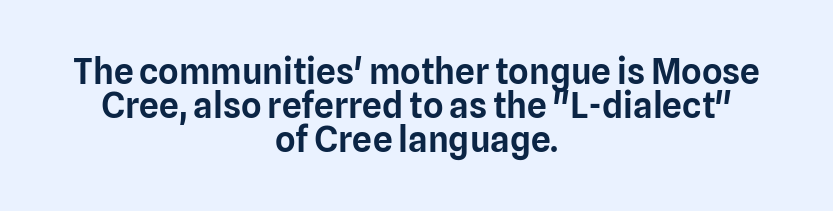
{"serif": "no", "italic": "no", "width": "normal", "stroke_contrast": "low", "x_height": "medium", "monospaced": "no", "underline": "no", "align": "center", "line_spacing": "tight", "line_spacing_ratio": 0.97, "letter_spacing": "normal", "letter_spacing_em": 0.0, "glyph_px": 35}
